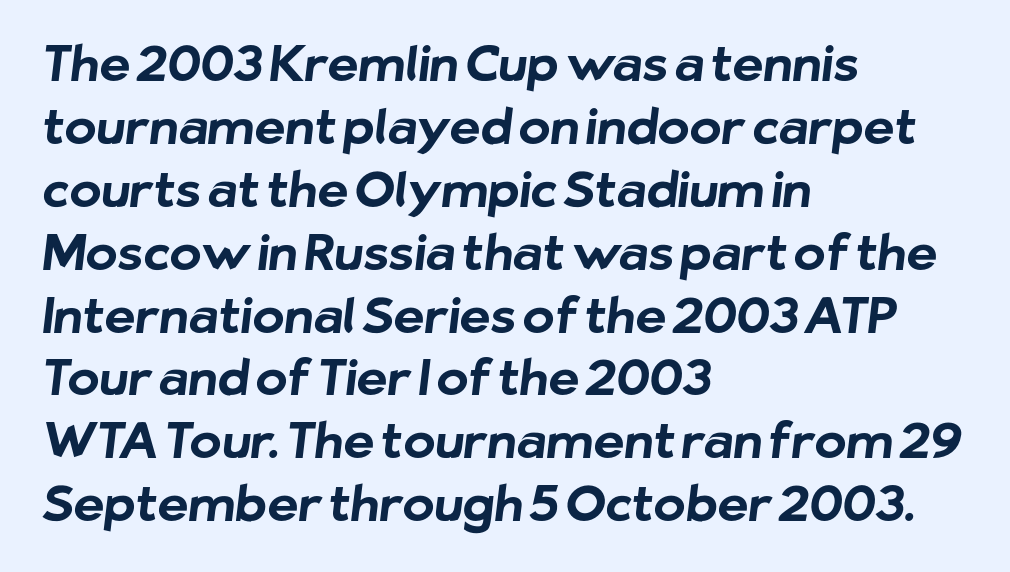
Q: Is the text bold? A: Yes.
Q: Is the typeface a serif or a sans-serif typeface? A: Sans-serif.
Q: Is the text underlined? A: No.
Q: How is the paragraph aligned? A: Left-aligned.
Q: Is the spacing between letters normal or unusually wide? A: Normal.
Q: Is the spacing between lines tight, normal or loose? A: Normal.
Q: Width (condensed, normal, or wide)? A: Normal.
Q: Stroke contrast? A: Low.
Q: x-height? A: Medium.
Q: Monospaced? A: No.
